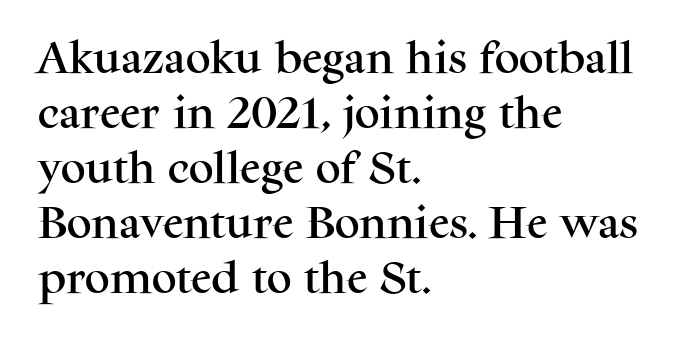
{"serif": "yes", "italic": "no", "width": "normal", "stroke_contrast": "medium", "x_height": "medium", "monospaced": "no", "underline": "no", "align": "left", "line_spacing": "normal", "line_spacing_ratio": 1.57, "letter_spacing": "normal", "letter_spacing_em": 0.0, "glyph_px": 35}
